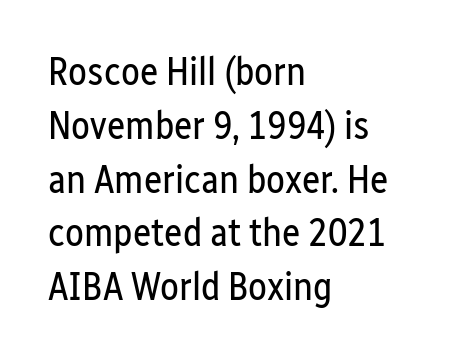
Q: Is the text bold? A: No.
Q: Is the text italic (slanted)? A: No, it is upright.
Q: Is the typeface a serif or a sans-serif typeface? A: Sans-serif.
Q: Is the text underlined? A: No.
Q: How is the paragraph aligned? A: Left-aligned.
Q: Is the spacing between letters normal or unusually wide? A: Normal.
Q: Is the spacing between lines tight, normal or loose? A: Normal.
Q: Width (condensed, normal, or wide)? A: Condensed.
Q: Stroke contrast? A: Low.
Q: x-height? A: Medium.
Q: Monospaced? A: No.
